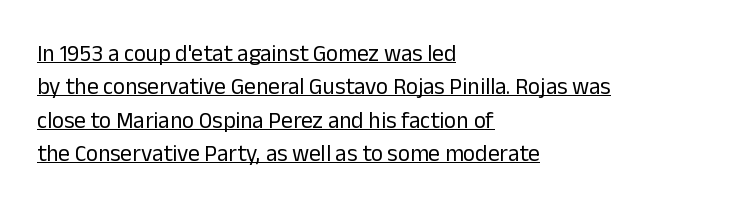
{"italic": "no", "bold": "no", "underline": "yes", "align": "left", "line_spacing": "normal", "line_spacing_ratio": 1.45, "letter_spacing": "normal", "letter_spacing_em": 0.0, "glyph_px": 23}
